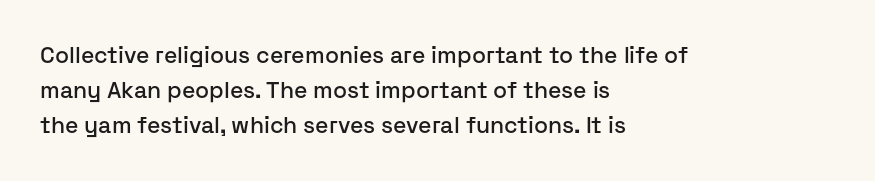
Q: Is the text italic (slanted)? A: No, it is upright.
Q: Is the text underlined? A: No.
Q: How is the paragraph aligned? A: Left-aligned.
Q: Is the spacing between letters normal or unusually wide? A: Normal.
Q: Is the spacing between lines tight, normal or loose? A: Normal.
